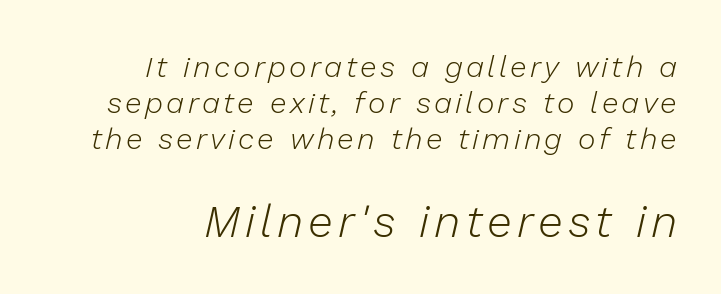
{"italic": "yes", "lean": "right", "slant_degrees": 13, "bold": "no", "weight": "light", "width": "normal", "stroke_contrast": "low", "x_height": "medium", "monospaced": "no", "underline": "no", "align": "right", "line_spacing_ratio": 1.2, "larger_block": "second", "size_ratio": 1.5, "glyph_px": 45}
